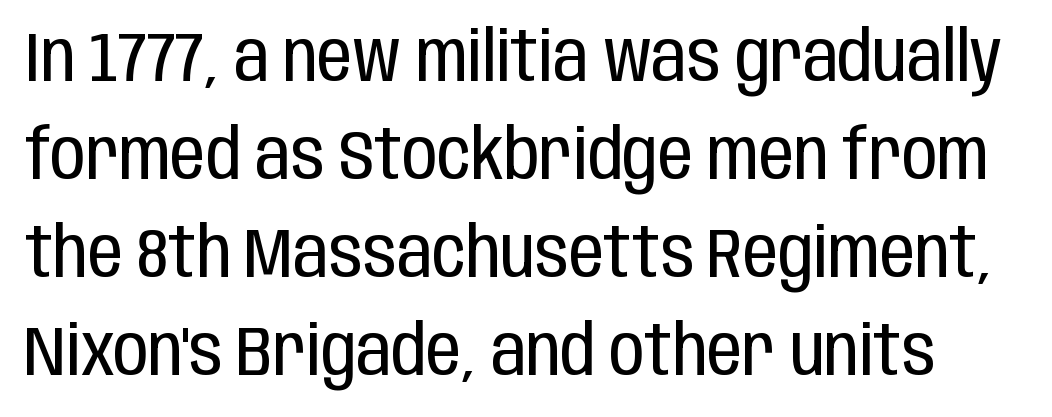
Q: Is the text bold? A: No.
Q: Is the text italic (slanted)? A: No, it is upright.
Q: Is the typeface a serif or a sans-serif typeface? A: Sans-serif.
Q: Is the text underlined? A: No.
Q: Is the spacing between letters normal or unusually wide? A: Normal.
Q: Is the spacing between lines tight, normal or loose? A: Normal.
Q: Width (condensed, normal, or wide)? A: Condensed.
Q: Stroke contrast? A: Low.
Q: x-height? A: Large.
Q: Monospaced? A: No.
